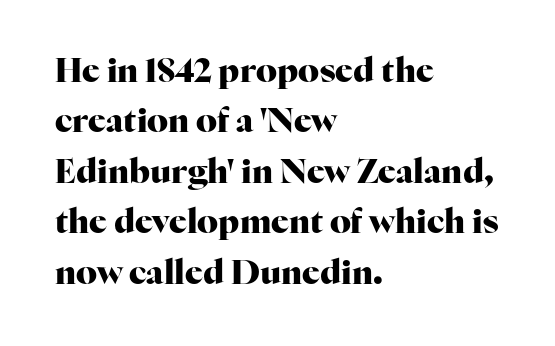
Q: Is the text bold? A: Yes.
Q: Is the text italic (slanted)? A: No, it is upright.
Q: Is the typeface a serif or a sans-serif typeface? A: Serif.
Q: Is the text underlined? A: No.
Q: How is the paragraph aligned? A: Left-aligned.
Q: Is the spacing between letters normal or unusually wide? A: Normal.
Q: Is the spacing between lines tight, normal or loose? A: Normal.
Q: Width (condensed, normal, or wide)? A: Normal.
Q: Stroke contrast? A: High.
Q: x-height? A: Medium.
Q: Monospaced? A: No.
